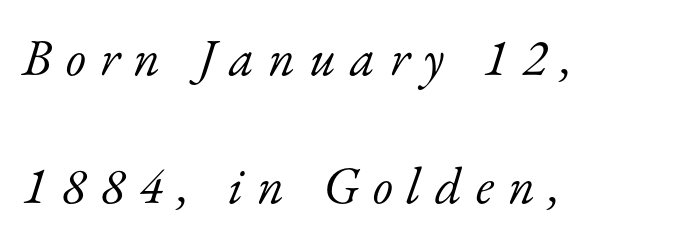
The image shows 52 px light serif type, italic (leaning right); set left-aligned, loose line spacing (2.47x), unusually wide letter spacing (+0.27 em), not underlined; low stroke contrast and a small x-height.
